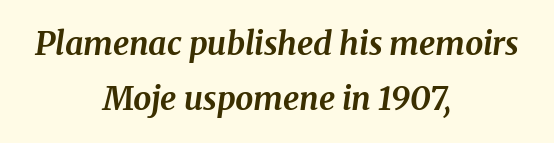
These lines are rendered in a variable-pitch font. Emphasis by weight is at full strength: bold. The string is rendered with underlining switched off. Stroke terminals: seriffed.
